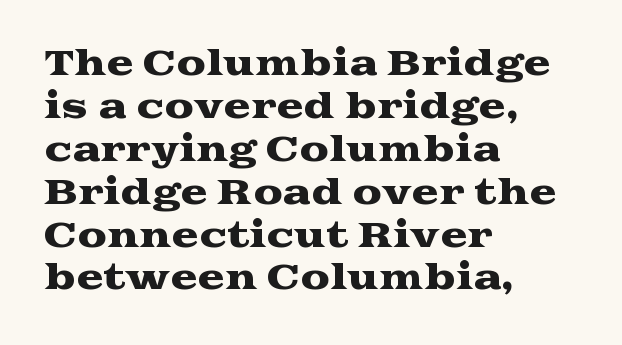
{"serif": "yes", "italic": "no", "width": "wide", "stroke_contrast": "medium", "x_height": "medium", "monospaced": "no", "underline": "no", "align": "left", "line_spacing": "normal", "line_spacing_ratio": 1.3, "letter_spacing": "normal", "letter_spacing_em": 0.0, "glyph_px": 33}
